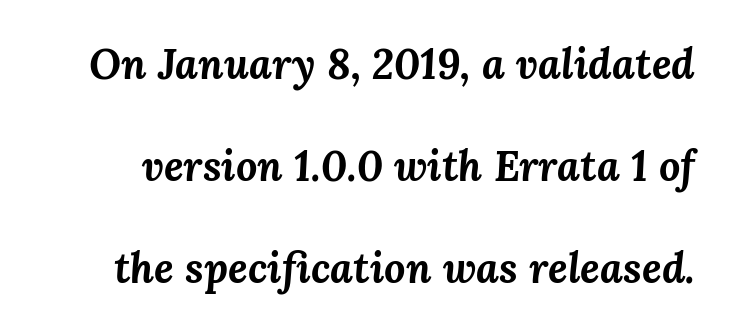
Q: Is the text bold? A: Yes.
Q: Is the text italic (slanted)? A: Yes, it leans right by about 3 degrees.
Q: Is the text underlined? A: No.
Q: Is the spacing between letters normal or unusually wide? A: Normal.
Q: Is the spacing between lines tight, normal or loose? A: Loose.
Q: Width (condensed, normal, or wide)? A: Normal.
Q: Stroke contrast? A: Medium.
Q: x-height? A: Medium.
Q: Monospaced? A: No.
